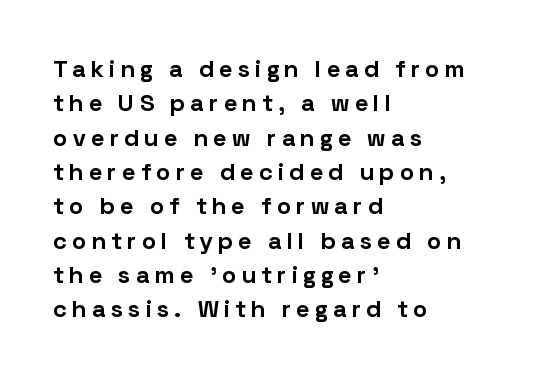
Q: Is the text bold? A: Yes.
Q: Is the text italic (slanted)? A: No, it is upright.
Q: Is the text underlined? A: No.
Q: How is the paragraph aligned? A: Left-aligned.
Q: Is the spacing between letters normal or unusually wide? A: Unusually wide.
Q: Is the spacing between lines tight, normal or loose? A: Normal.
